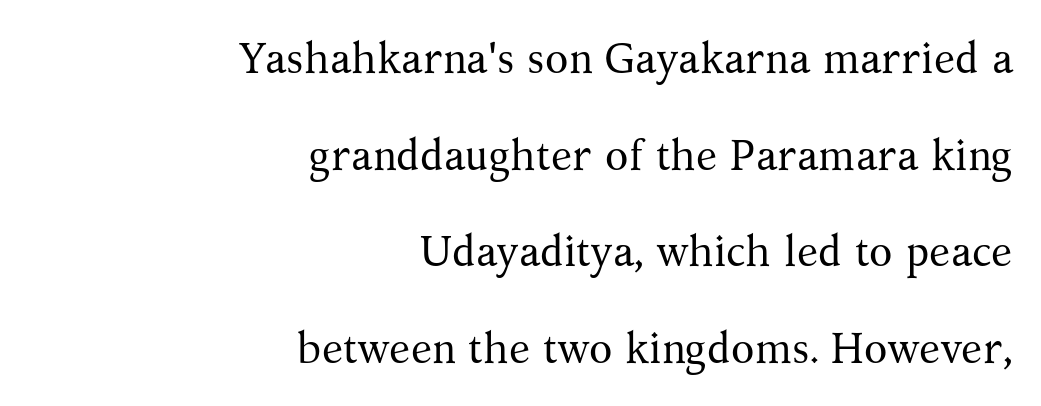
Q: Is the text bold? A: No.
Q: Is the text italic (slanted)? A: No, it is upright.
Q: Is the typeface a serif or a sans-serif typeface? A: Serif.
Q: Is the text underlined? A: No.
Q: How is the paragraph aligned? A: Right-aligned.
Q: Is the spacing between letters normal or unusually wide? A: Normal.
Q: Is the spacing between lines tight, normal or loose? A: Loose.
Q: Width (condensed, normal, or wide)? A: Normal.
Q: Stroke contrast? A: Medium.
Q: x-height? A: Medium.
Q: Monospaced? A: No.
